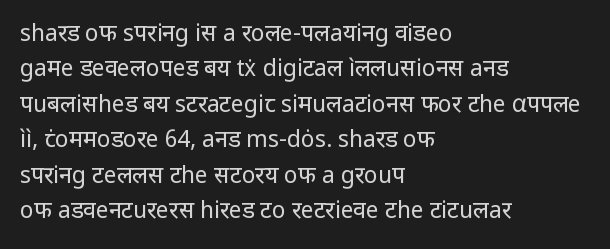
The image shows 23 px text type, upright; set left-aligned, normal line spacing (1.54x), normal letter spacing, not underlined.
